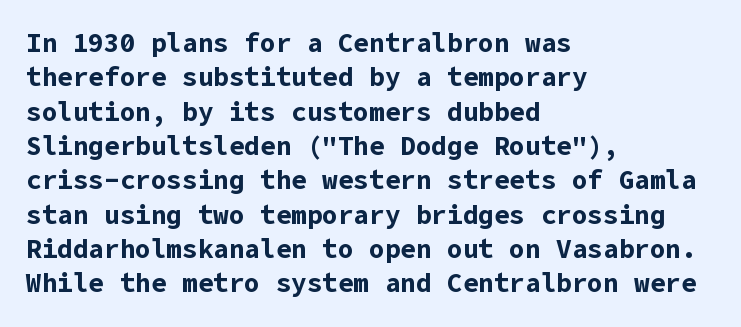
The image shows 26 px bold type, upright; set left-aligned, normal line spacing (1.32x), normal letter spacing, not underlined.
